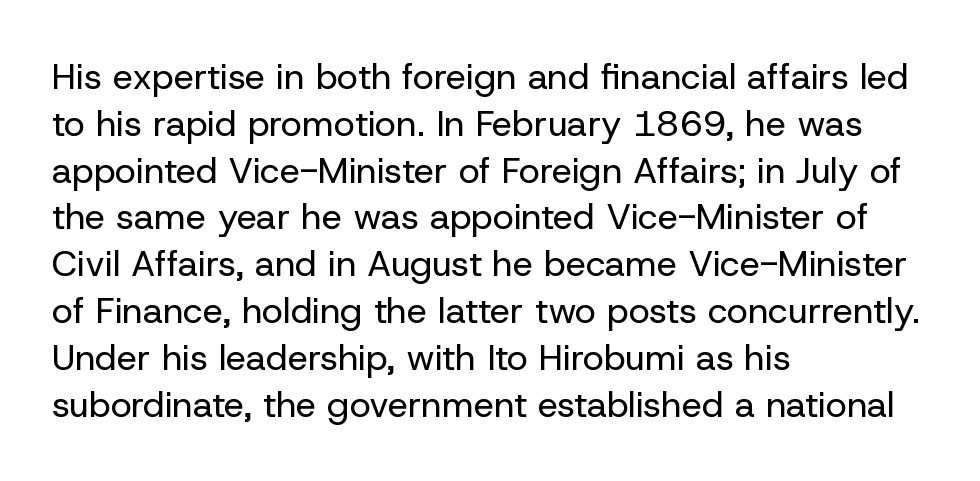
Q: Is the text bold? A: No.
Q: Is the text italic (slanted)? A: No, it is upright.
Q: Is the typeface a serif or a sans-serif typeface? A: Sans-serif.
Q: Is the text underlined? A: No.
Q: How is the paragraph aligned? A: Left-aligned.
Q: Is the spacing between letters normal or unusually wide? A: Normal.
Q: Is the spacing between lines tight, normal or loose? A: Normal.
Q: Width (condensed, normal, or wide)? A: Normal.
Q: Stroke contrast? A: Low.
Q: x-height? A: Medium.
Q: Monospaced? A: No.
